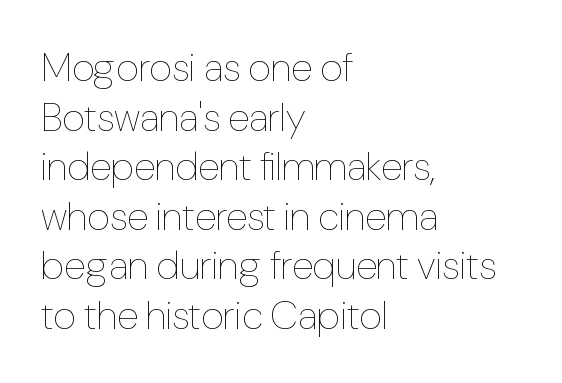
Horizontally, the lines are justified to the leading edge only. Italic: no, the glyphs are upright roman. No extra ink here — the face is not bold. The line texture is even and compact thanks to regular tracking.
